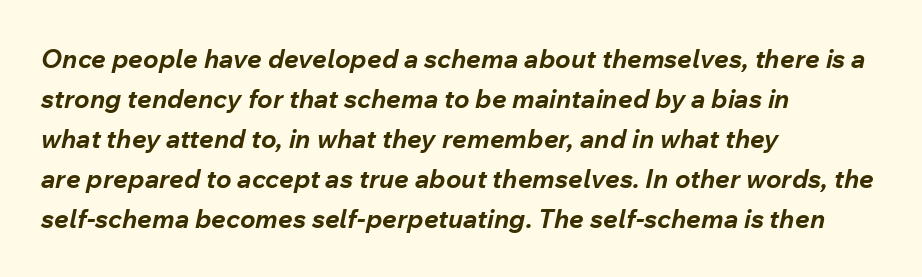
Observe the ordinary spacing: letters are neighbours, not strangers. Is the type slanted? Yes — the strokes lean at a clear angle. The leading is moderate, giving the passage an even texture. Nobody drew a line under any word here. Heavy-handed strokes throughout: this text is bold.
